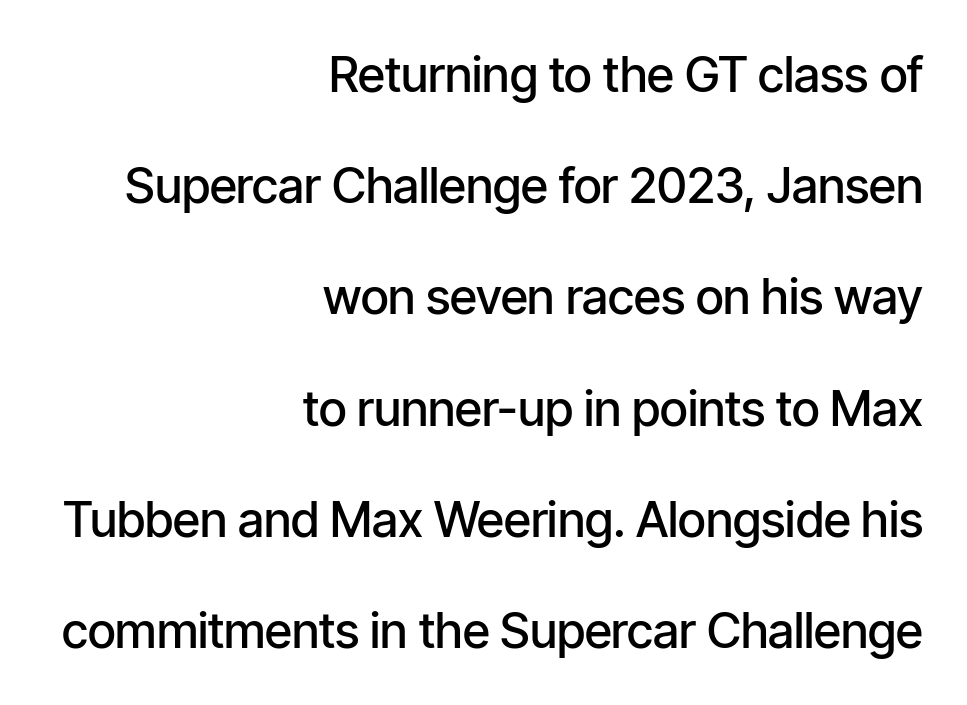
Q: Is the text bold? A: Semi-bold.
Q: Is the text italic (slanted)? A: No, it is upright.
Q: Is the typeface a serif or a sans-serif typeface? A: Sans-serif.
Q: Is the text underlined? A: No.
Q: How is the paragraph aligned? A: Right-aligned.
Q: Is the spacing between letters normal or unusually wide? A: Normal.
Q: Is the spacing between lines tight, normal or loose? A: Loose.
Q: Width (condensed, normal, or wide)? A: Condensed.
Q: Stroke contrast? A: Low.
Q: x-height? A: Medium.
Q: Monospaced? A: No.
